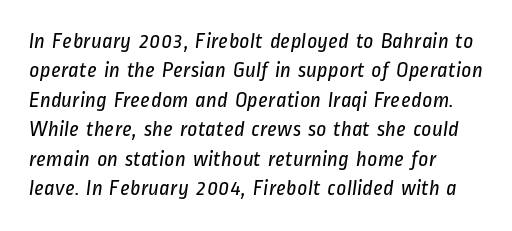
Q: Is the text bold? A: No.
Q: Is the text underlined? A: No.
Q: How is the paragraph aligned? A: Left-aligned.
Q: Is the spacing between letters normal or unusually wide? A: Normal.
Q: Is the spacing between lines tight, normal or loose? A: Normal.
